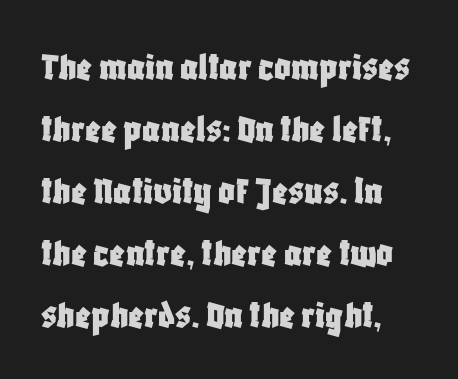
{"serif": "no", "italic": "no", "width": "condensed", "stroke_contrast": "low", "x_height": "large", "monospaced": "no", "underline": "no", "line_spacing": "normal", "line_spacing_ratio": 1.51, "letter_spacing": "normal", "letter_spacing_em": 0.0, "glyph_px": 41}
